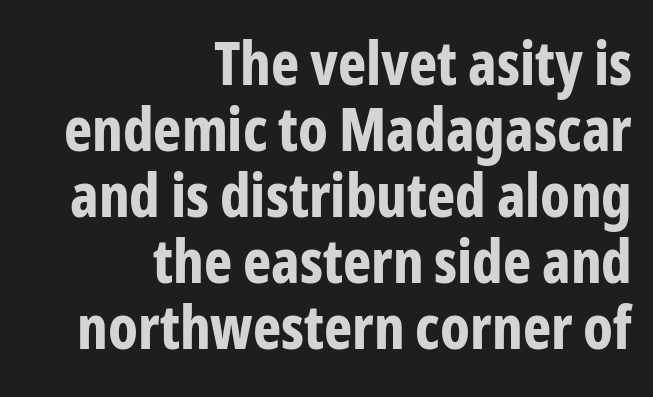
The image shows 60 px bold, condensed sans-serif type, upright; set right-aligned, tight line spacing (1.1x), normal letter spacing, not underlined; low stroke contrast and a medium x-height.
